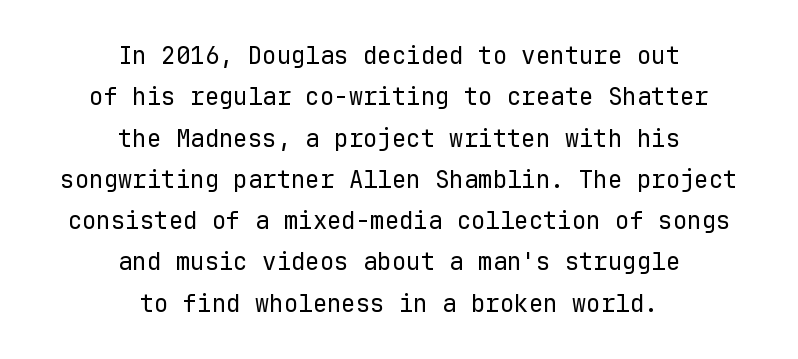
The image shows 24 px text type, upright; set centered, line spacing 1.72x, normal letter spacing, not underlined.
